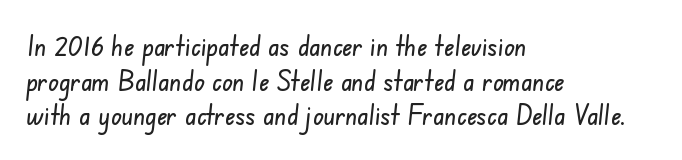
The image shows 28 px condensed sans-serif type; set left-aligned, line spacing 1.24x, normal letter spacing, not underlined; low stroke contrast and a small x-height.
